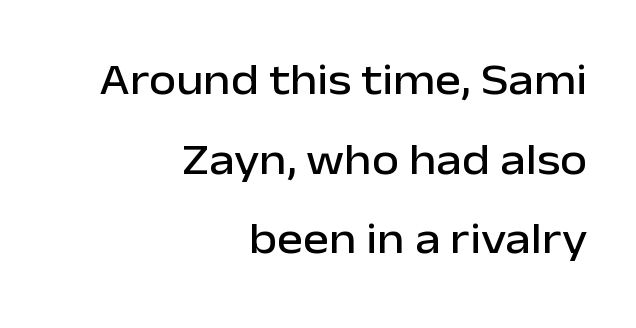
{"serif": "no", "italic": "no", "width": "normal", "stroke_contrast": "low", "x_height": "medium", "monospaced": "no", "underline": "no", "align": "right", "line_spacing_ratio": 1.81, "letter_spacing": "normal", "letter_spacing_em": 0.0, "glyph_px": 44}
